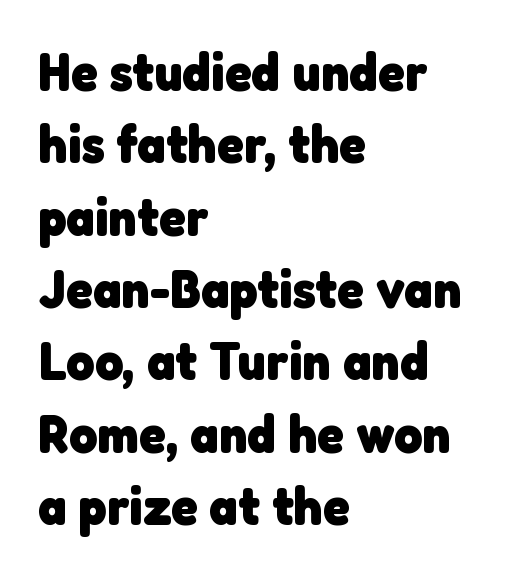
The image shows 54 px heavy sans-serif type; set left-aligned, normal line spacing (1.34x), normal letter spacing, not underlined; low stroke contrast and a medium x-height.
